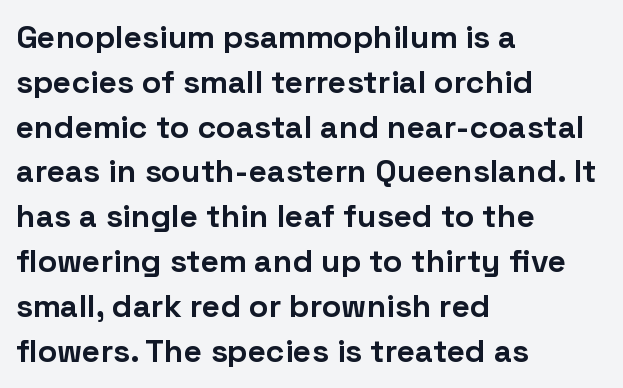
Q: Is the text bold? A: Yes.
Q: Is the text italic (slanted)? A: No, it is upright.
Q: Is the typeface a serif or a sans-serif typeface? A: Sans-serif.
Q: Is the text underlined? A: No.
Q: How is the paragraph aligned? A: Left-aligned.
Q: Is the spacing between letters normal or unusually wide? A: Normal.
Q: Is the spacing between lines tight, normal or loose? A: Normal.
Q: Width (condensed, normal, or wide)? A: Normal.
Q: Stroke contrast? A: Low.
Q: x-height? A: Medium.
Q: Monospaced? A: No.
